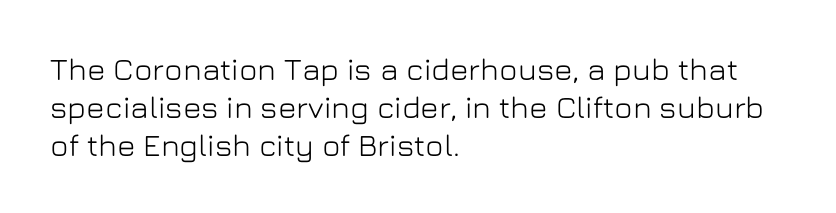
Q: Is the text italic (slanted)? A: No, it is upright.
Q: Is the typeface a serif or a sans-serif typeface? A: Sans-serif.
Q: Is the text underlined? A: No.
Q: How is the paragraph aligned? A: Left-aligned.
Q: Is the spacing between letters normal or unusually wide? A: Normal.
Q: Width (condensed, normal, or wide)? A: Normal.
Q: Stroke contrast? A: Low.
Q: x-height? A: Medium.
Q: Monospaced? A: No.
